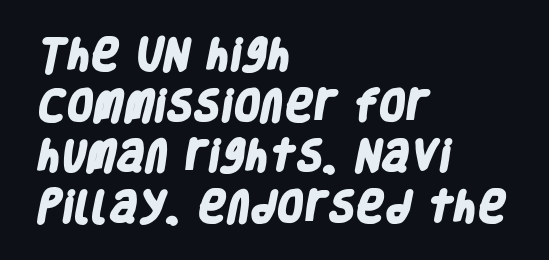
{"serif": "no", "bold": "yes", "weight": "heavy", "width": "condensed", "stroke_contrast": "low", "x_height": "large", "monospaced": "no", "underline": "no", "align": "left", "line_spacing": "normal", "line_spacing_ratio": 1.45, "letter_spacing": "normal", "letter_spacing_em": 0.0, "glyph_px": 35}
